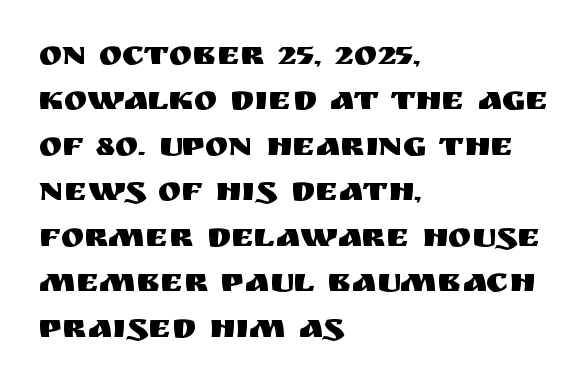
{"serif": "no", "italic": "no", "width": "normal", "stroke_contrast": "medium", "x_height": "large", "monospaced": "no", "underline": "no", "align": "left", "line_spacing": "normal", "line_spacing_ratio": 1.3, "letter_spacing": "normal", "letter_spacing_em": 0.0, "glyph_px": 35}
